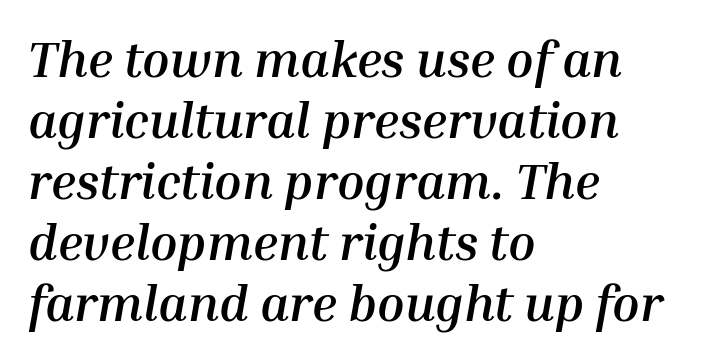
Q: Is the text bold? A: Yes.
Q: Is the text italic (slanted)? A: Yes, it leans right by about 10 degrees.
Q: Is the text underlined? A: No.
Q: How is the paragraph aligned? A: Left-aligned.
Q: Is the spacing between letters normal or unusually wide? A: Normal.
Q: Width (condensed, normal, or wide)? A: Normal.
Q: Stroke contrast? A: Medium.
Q: x-height? A: Medium.
Q: Monospaced? A: No.
